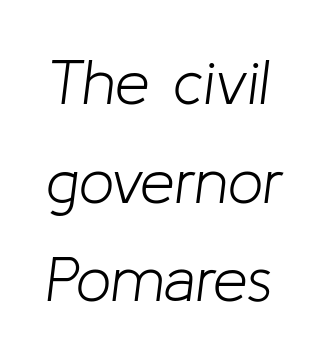
You can tell it's italic because the verticals aren't actually vertical. The baseline area is clear. The letterforms sit at book weight or below. Regular leading.
